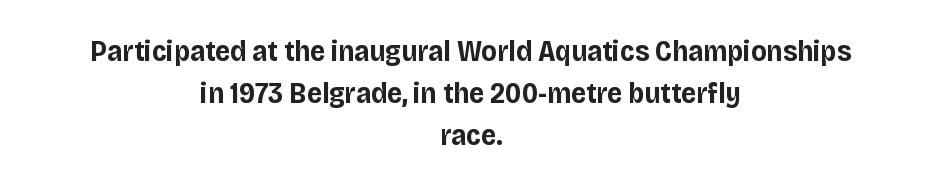
Q: Is the text bold? A: Yes.
Q: Is the text italic (slanted)? A: No, it is upright.
Q: Is the typeface a serif or a sans-serif typeface? A: Sans-serif.
Q: Is the text underlined? A: No.
Q: How is the paragraph aligned? A: Centered.
Q: Is the spacing between letters normal or unusually wide? A: Normal.
Q: Is the spacing between lines tight, normal or loose? A: Normal.
Q: Width (condensed, normal, or wide)? A: Normal.
Q: Stroke contrast? A: Low.
Q: x-height? A: Large.
Q: Monospaced? A: No.
